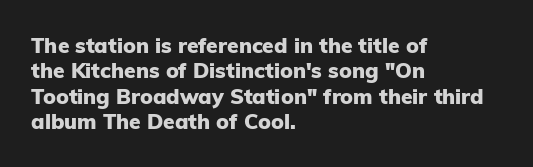
Q: Is the text bold? A: Yes.
Q: Is the text italic (slanted)? A: No, it is upright.
Q: Is the text underlined? A: No.
Q: How is the paragraph aligned? A: Left-aligned.
Q: Is the spacing between letters normal or unusually wide? A: Normal.
